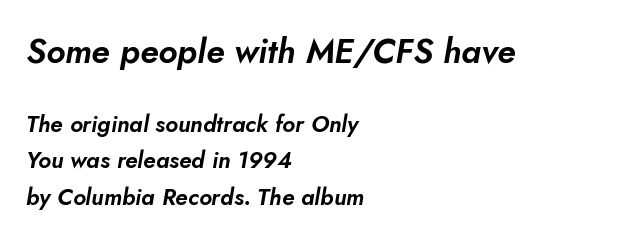
The image shows 34 px text type, italic (leaning right); set left-aligned, normal line spacing (1.58x), normal letter spacing, not underlined; the first (top) block is 1.48x larger; low stroke contrast and a small x-height.
